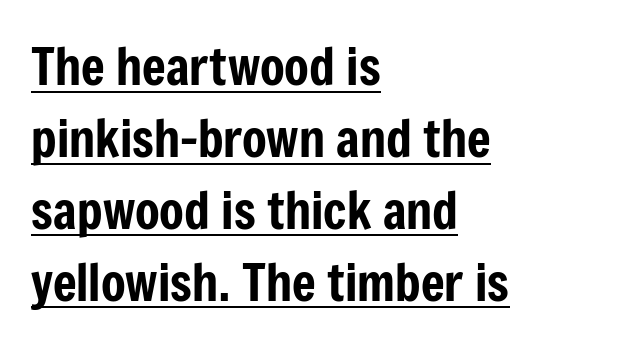
Q: Is the text italic (slanted)? A: No, it is upright.
Q: Is the typeface a serif or a sans-serif typeface? A: Sans-serif.
Q: Is the text underlined? A: Yes.
Q: How is the paragraph aligned? A: Left-aligned.
Q: Is the spacing between letters normal or unusually wide? A: Normal.
Q: Is the spacing between lines tight, normal or loose? A: Normal.
Q: Width (condensed, normal, or wide)? A: Condensed.
Q: Stroke contrast? A: Low.
Q: x-height? A: Medium.
Q: Monospaced? A: No.
